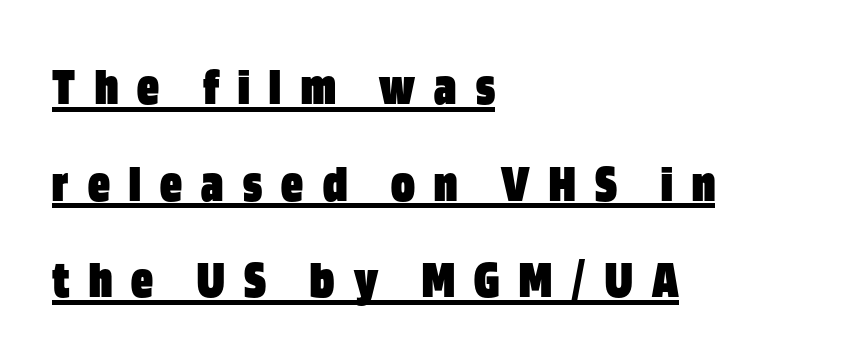
Q: Is the text bold? A: Yes.
Q: Is the text italic (slanted)? A: No, it is upright.
Q: Is the typeface a serif or a sans-serif typeface? A: Sans-serif.
Q: Is the text underlined? A: Yes.
Q: How is the paragraph aligned? A: Left-aligned.
Q: Is the spacing between letters normal or unusually wide? A: Unusually wide.
Q: Width (condensed, normal, or wide)? A: Condensed.
Q: Stroke contrast? A: Low.
Q: x-height? A: Large.
Q: Monospaced? A: No.
